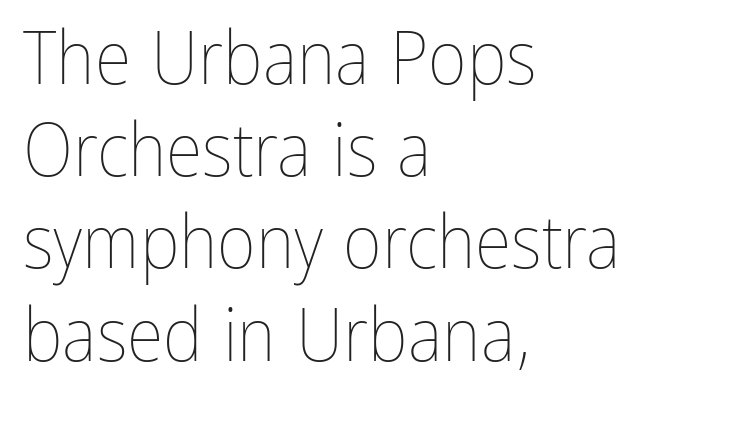
{"italic": "no", "bold": "no", "weight": "thin", "width": "condensed", "stroke_contrast": "low", "x_height": "medium", "monospaced": "no", "underline": "no", "align": "left", "line_spacing_ratio": 1.23, "letter_spacing": "normal", "letter_spacing_em": 0.0, "glyph_px": 75}
